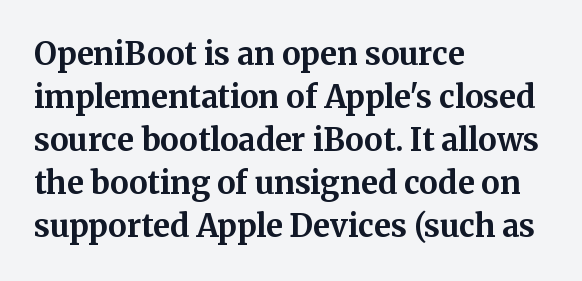
{"serif": "yes", "italic": "no", "bold": "yes", "weight": "bold", "width": "normal", "stroke_contrast": "medium", "x_height": "medium", "monospaced": "no", "underline": "no", "align": "left", "line_spacing": "normal", "line_spacing_ratio": 1.39, "letter_spacing": "normal", "letter_spacing_em": 0.0, "glyph_px": 31}
